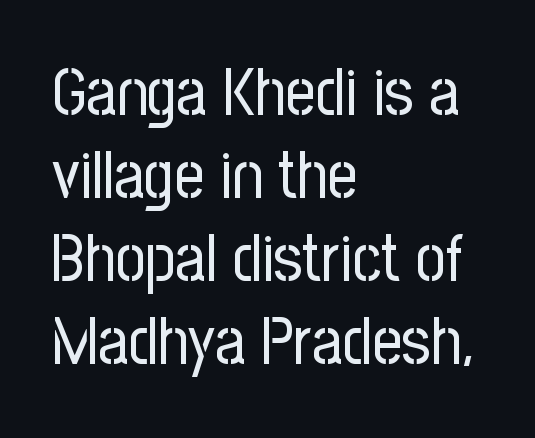
Q: Is the text bold? A: No.
Q: Is the text italic (slanted)? A: No, it is upright.
Q: Is the typeface a serif or a sans-serif typeface? A: Sans-serif.
Q: Is the text underlined? A: No.
Q: How is the paragraph aligned? A: Left-aligned.
Q: Is the spacing between letters normal or unusually wide? A: Normal.
Q: Is the spacing between lines tight, normal or loose? A: Normal.
Q: Width (condensed, normal, or wide)? A: Condensed.
Q: Stroke contrast? A: Low.
Q: x-height? A: Medium.
Q: Monospaced? A: No.
